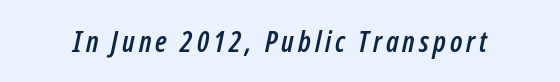
The image shows 29 px condensed type, italic (leaning right); set not underlined; low stroke contrast and a medium x-height.
